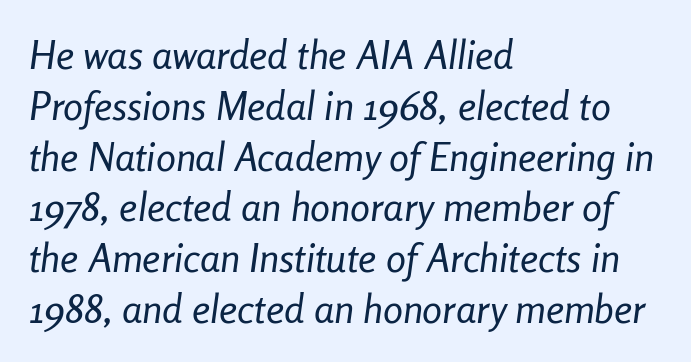
Q: Is the text bold? A: No.
Q: Is the text italic (slanted)? A: Yes, it leans right by about 8 degrees.
Q: Is the text underlined? A: No.
Q: How is the paragraph aligned? A: Left-aligned.
Q: Is the spacing between letters normal or unusually wide? A: Normal.
Q: Is the spacing between lines tight, normal or loose? A: Normal.
Q: Width (condensed, normal, or wide)? A: Condensed.
Q: Stroke contrast? A: Low.
Q: x-height? A: Medium.
Q: Monospaced? A: No.
